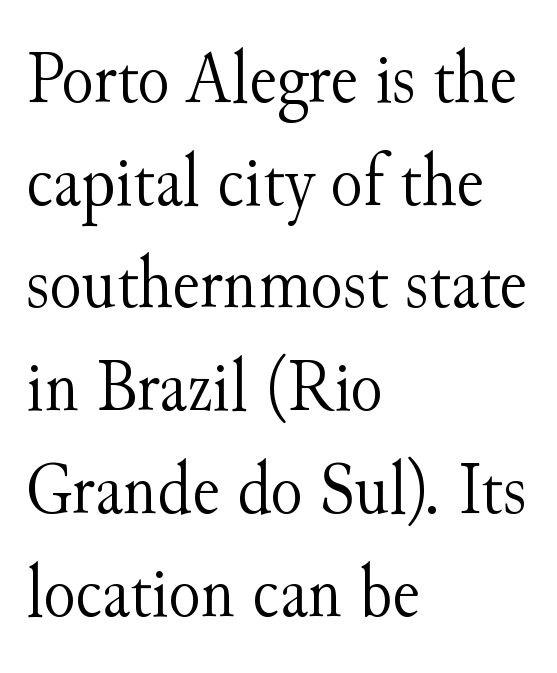
Q: Is the text bold? A: No.
Q: Is the text italic (slanted)? A: No, it is upright.
Q: Is the typeface a serif or a sans-serif typeface? A: Serif.
Q: Is the text underlined? A: No.
Q: How is the paragraph aligned? A: Left-aligned.
Q: Is the spacing between letters normal or unusually wide? A: Normal.
Q: Is the spacing between lines tight, normal or loose? A: Normal.
Q: Width (condensed, normal, or wide)? A: Normal.
Q: Stroke contrast? A: Medium.
Q: x-height? A: Small.
Q: Monospaced? A: No.
